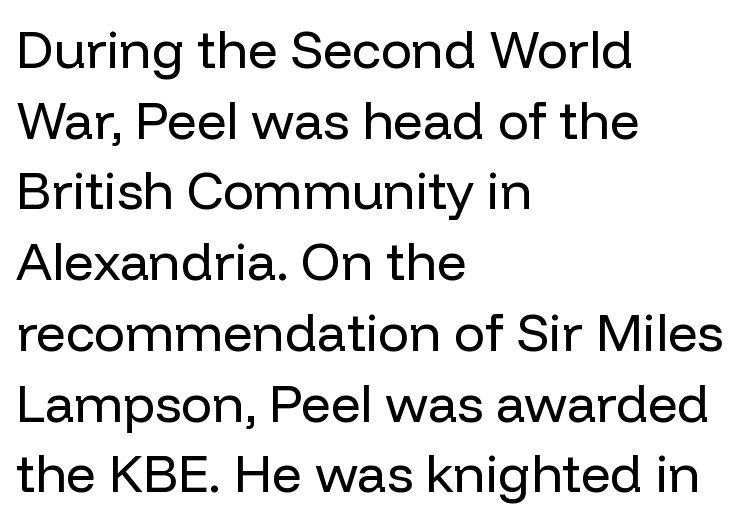
{"serif": "no", "italic": "no", "bold": "no", "weight": "regular", "width": "normal", "stroke_contrast": "low", "x_height": "medium", "monospaced": "no", "underline": "no", "align": "left", "line_spacing": "normal", "line_spacing_ratio": 1.36, "letter_spacing": "normal", "letter_spacing_em": 0.0, "glyph_px": 52}
